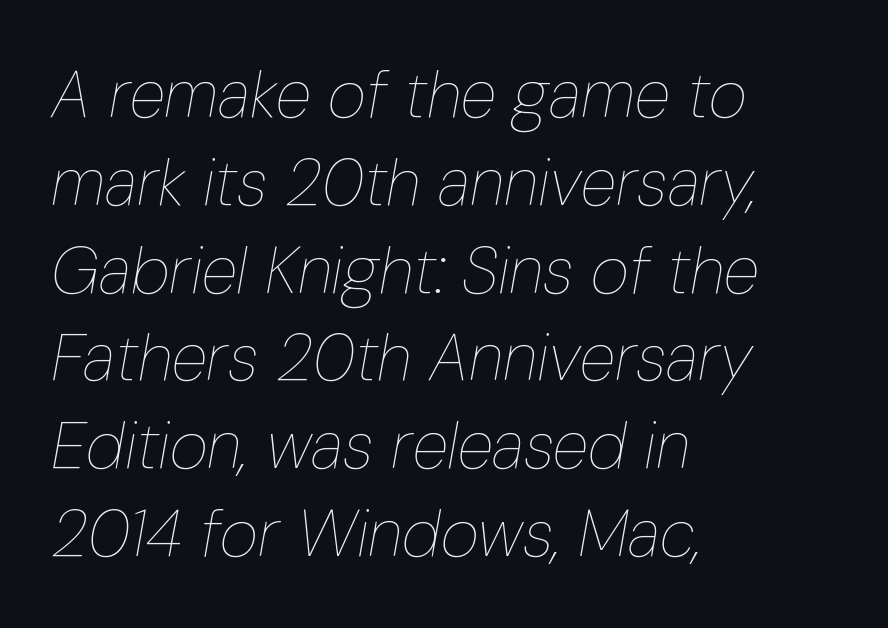
{"italic": "yes", "lean": "right", "slant_degrees": 10, "bold": "no", "weight": "thin", "width": "condensed", "stroke_contrast": "low", "x_height": "medium", "monospaced": "no", "underline": "no", "align": "left", "line_spacing": "normal", "line_spacing_ratio": 1.33, "letter_spacing": "normal", "letter_spacing_em": 0.0, "glyph_px": 66}
